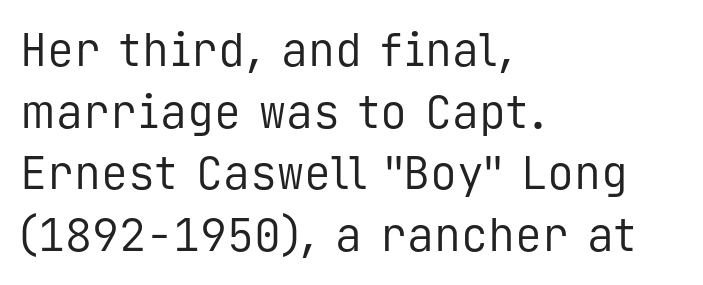
{"serif": "no", "italic": "no", "bold": "no", "weight": "regular", "width": "normal", "stroke_contrast": "low", "x_height": "medium", "monospaced": "yes", "underline": "no", "align": "left", "line_spacing": "normal", "line_spacing_ratio": 1.37, "letter_spacing": "normal", "letter_spacing_em": 0.0, "glyph_px": 45}
